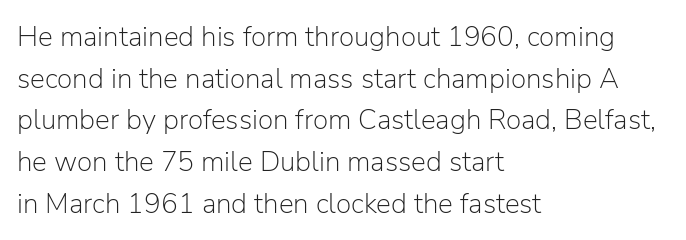
Q: Is the text bold? A: No.
Q: Is the text italic (slanted)? A: No, it is upright.
Q: Is the typeface a serif or a sans-serif typeface? A: Sans-serif.
Q: Is the text underlined? A: No.
Q: How is the paragraph aligned? A: Left-aligned.
Q: Is the spacing between letters normal or unusually wide? A: Normal.
Q: Is the spacing between lines tight, normal or loose? A: Normal.
Q: Width (condensed, normal, or wide)? A: Normal.
Q: Stroke contrast? A: Low.
Q: x-height? A: Medium.
Q: Monospaced? A: No.
